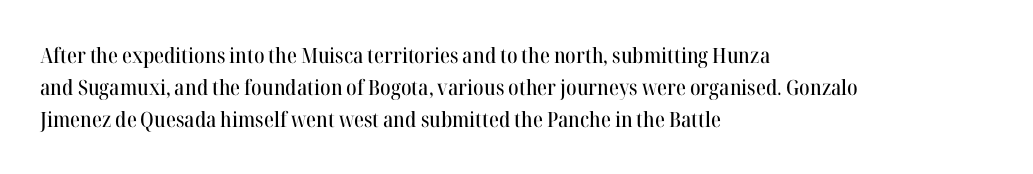
Spacing between characters is what you'd get straight out of the box. This sample is left-justified, so line endings fall wherever the words run out. Has an underline been added? It has not. Evenly set lines give the paragraph a standard silhouette. You can tell it's not italic because the verticals are truly vertical.
